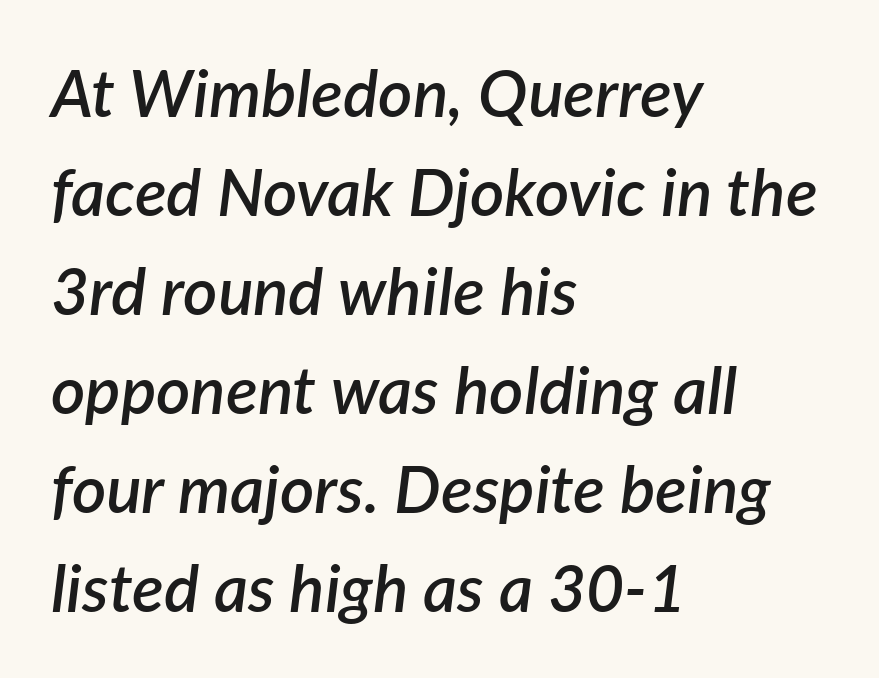
The image shows 66 px semibold type, italic (leaning right); set left-aligned, normal line spacing (1.5x), normal letter spacing, not underlined; low stroke contrast and a medium x-height.
